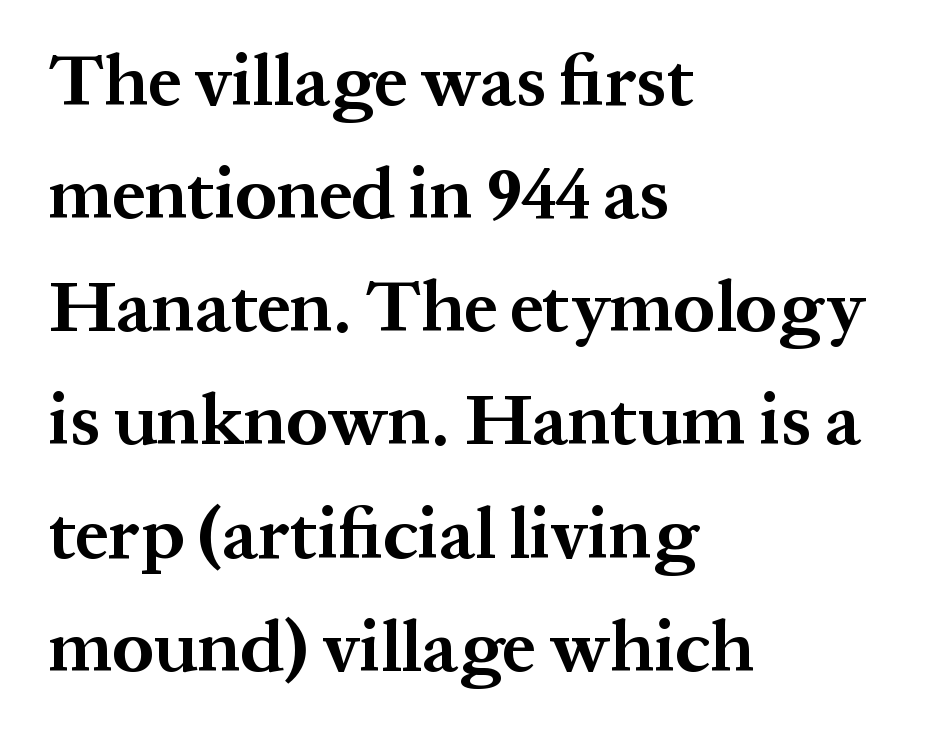
{"serif": "yes", "italic": "no", "bold": "yes", "weight": "bold", "width": "normal", "stroke_contrast": "medium", "x_height": "medium", "monospaced": "no", "underline": "no", "align": "left", "line_spacing": "normal", "line_spacing_ratio": 1.55, "letter_spacing": "normal", "letter_spacing_em": 0.0, "glyph_px": 73}
